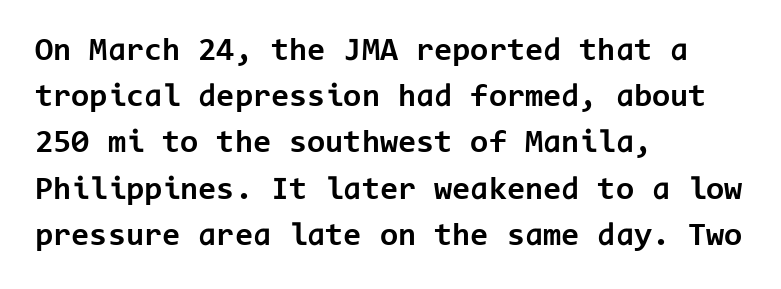
The image shows 33 px bold sans-serif type, upright, monospaced; set left-aligned, normal line spacing (1.4x), normal letter spacing, not underlined; low stroke contrast and a medium x-height.
